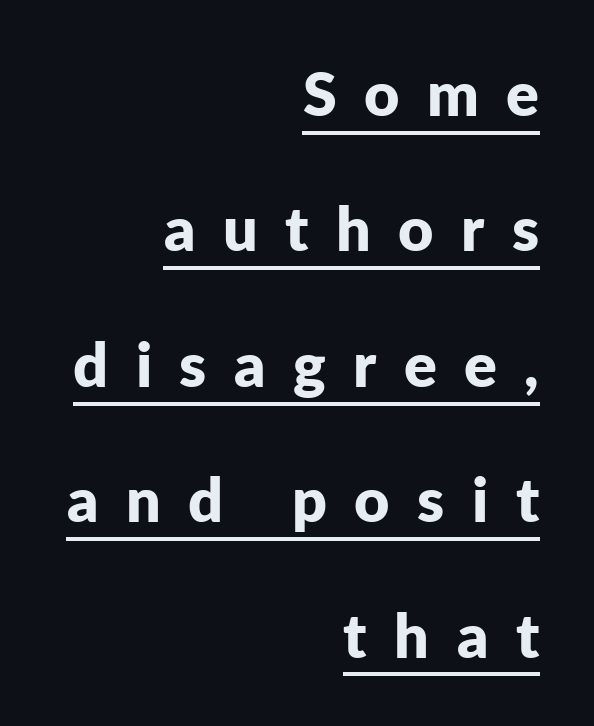
{"serif": "no", "italic": "no", "bold": "yes", "weight": "bold", "width": "normal", "stroke_contrast": "low", "x_height": "medium", "monospaced": "no", "underline": "yes", "align": "right", "line_spacing": "loose", "line_spacing_ratio": 2.22, "letter_spacing": "wide", "letter_spacing_em": 0.45, "glyph_px": 61}
